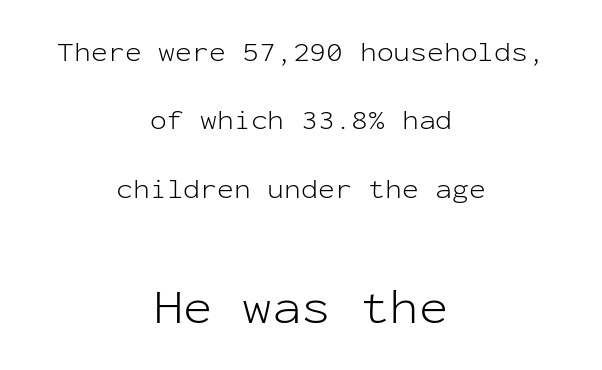
The image shows 49 px light sans-serif type, upright, monospaced; set centered, loose line spacing (2.44x), normal letter spacing, not underlined; the second (bottom) block is 1.75x larger; low stroke contrast and a medium x-height.
